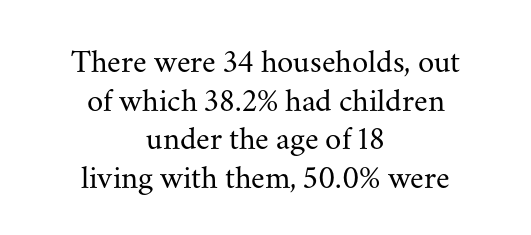
{"serif": "yes", "italic": "no", "bold": "no", "weight": "regular", "width": "normal", "stroke_contrast": "medium", "x_height": "small", "monospaced": "no", "underline": "no", "align": "center", "line_spacing_ratio": 1.17, "letter_spacing": "normal", "letter_spacing_em": 0.0, "glyph_px": 33}
